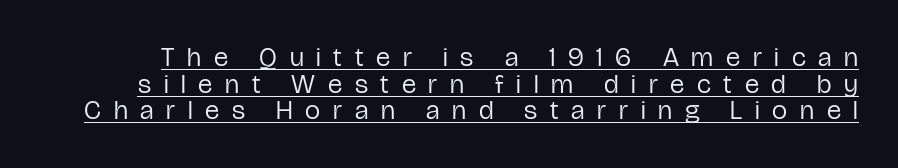
{"italic": "no", "bold": "no", "underline": "yes", "line_spacing": "tight", "line_spacing_ratio": 0.99, "letter_spacing": "wide", "letter_spacing_em": 0.47, "glyph_px": 27}
